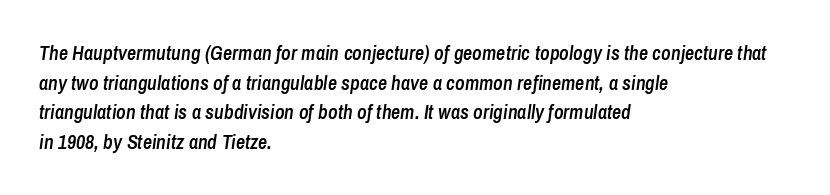
Italic? Definitely — the glyphs are oblique. The passage is arranged the way most books set body copy — flush left. This is the in-between weight designers call semibold or demi. The block of text has a typical density, with ordinary space between rows. Tracking value appears to be zero — textbook default spacing. This rendering features lettering with no underline.
